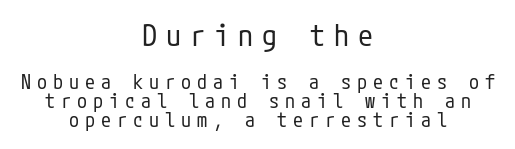
Q: Is the text bold? A: No.
Q: Is the text italic (slanted)? A: No, it is upright.
Q: Is the typeface a serif or a sans-serif typeface? A: Sans-serif.
Q: Is the text underlined? A: No.
Q: How is the paragraph aligned? A: Centered.
Q: Is the spacing between letters normal or unusually wide? A: Unusually wide.
Q: Is the spacing between lines tight, normal or loose? A: Tight.
Q: Which block of text is set in a larger size, the first (top) or the second (bottom)? A: The first (top) one.
Q: Width (condensed, normal, or wide)? A: Condensed.
Q: Stroke contrast? A: Low.
Q: x-height? A: Medium.
